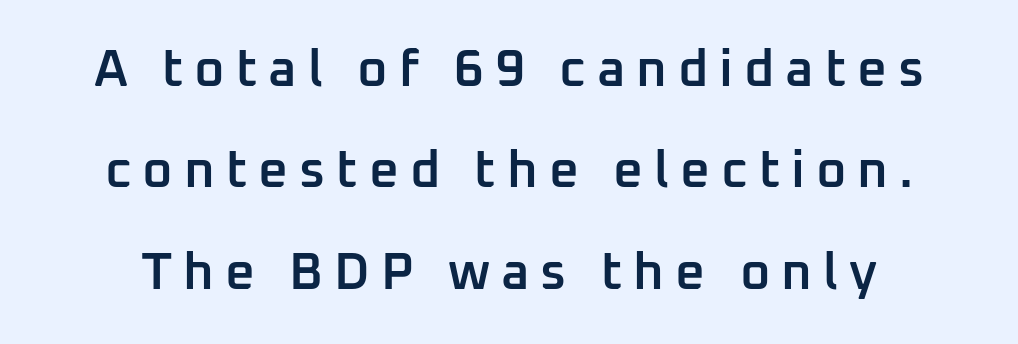
The image shows 52 px semibold sans-serif type, upright; set loose line spacing (1.95x), unusually wide letter spacing (+0.21 em), not underlined; low stroke contrast and a medium x-height.
